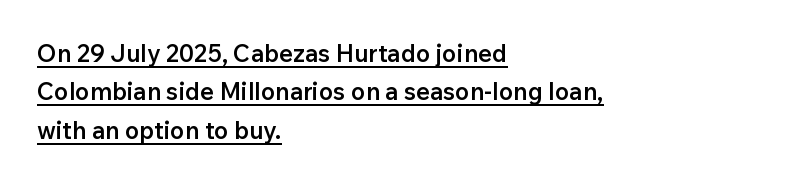
Q: Is the text bold? A: Semi-bold.
Q: Is the text italic (slanted)? A: No, it is upright.
Q: Is the text underlined? A: Yes.
Q: How is the paragraph aligned? A: Left-aligned.
Q: Is the spacing between letters normal or unusually wide? A: Normal.
Q: Is the spacing between lines tight, normal or loose? A: Normal.
